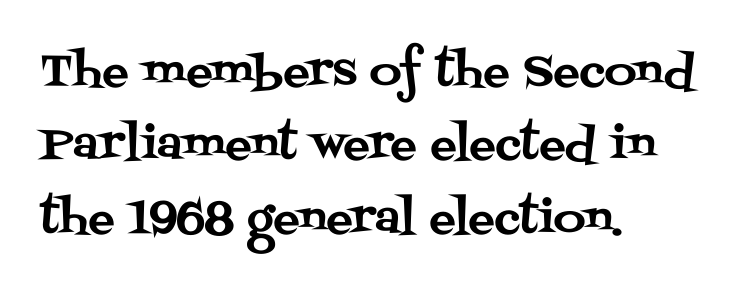
Q: Is the text italic (slanted)? A: No, it is upright.
Q: Is the typeface a serif or a sans-serif typeface? A: Serif.
Q: Is the text underlined? A: No.
Q: How is the paragraph aligned? A: Left-aligned.
Q: Is the spacing between letters normal or unusually wide? A: Normal.
Q: Is the spacing between lines tight, normal or loose? A: Normal.
Q: Width (condensed, normal, or wide)? A: Normal.
Q: Stroke contrast? A: Medium.
Q: x-height? A: Large.
Q: Monospaced? A: No.
